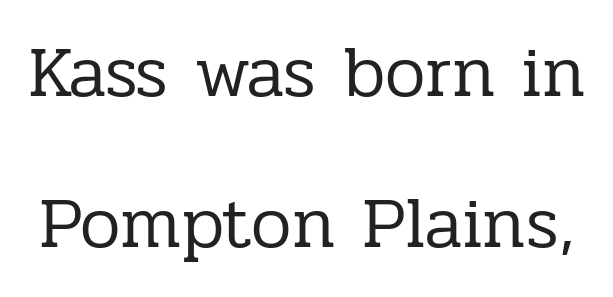
There is no visible air inserted between adjacent glyphs. Do the characters align in a grid? No, the font is proportional. Do the letters lean? They stand straight. Heft: none added — not bold. Regarding serifs, this sample has them.
